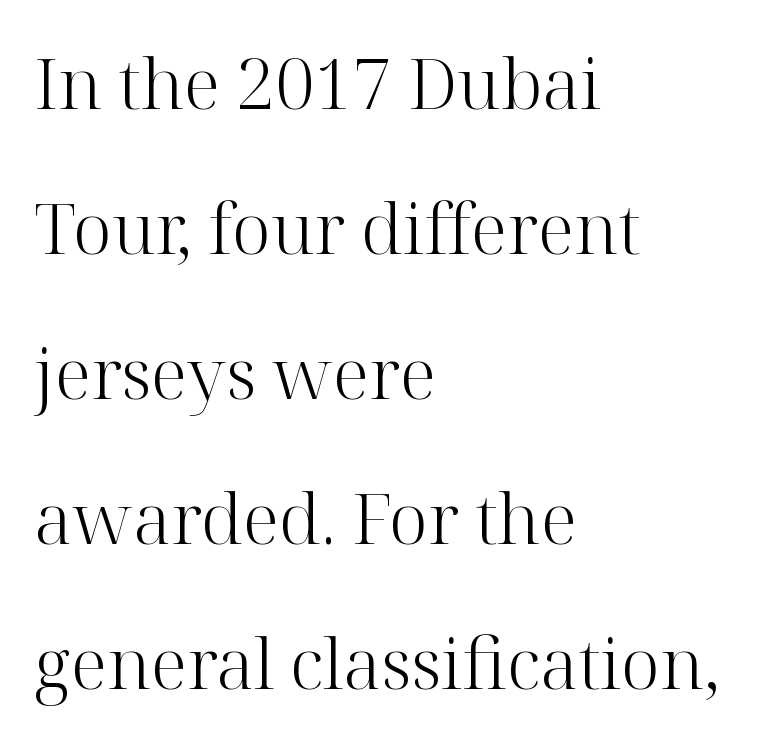
{"serif": "yes", "italic": "no", "bold": "no", "weight": "light", "width": "normal", "stroke_contrast": "high", "x_height": "medium", "monospaced": "no", "underline": "no", "align": "left", "line_spacing": "loose", "line_spacing_ratio": 2.07, "letter_spacing": "normal", "letter_spacing_em": 0.0, "glyph_px": 70}
